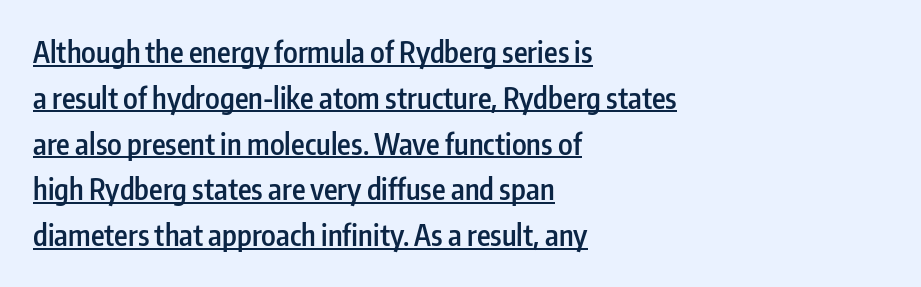
The image shows 29 px semibold, condensed sans-serif type, upright; set left-aligned, normal line spacing (1.58x), normal letter spacing, underlined; low stroke contrast and a medium x-height.
